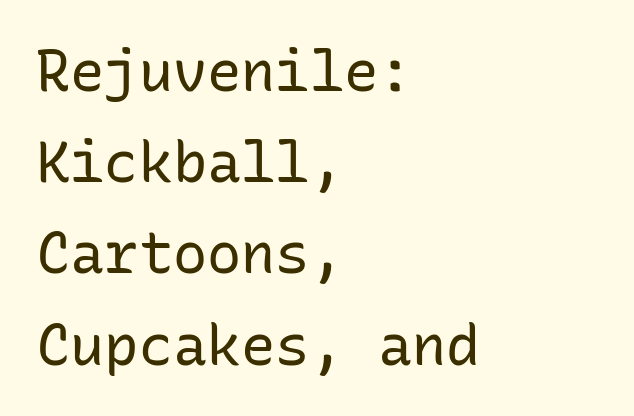
{"serif": "no", "italic": "no", "bold": "no", "weight": "regular", "width": "normal", "stroke_contrast": "low", "x_height": "medium", "monospaced": "yes", "underline": "no", "align": "left", "line_spacing": "normal", "line_spacing_ratio": 1.6, "letter_spacing": "normal", "letter_spacing_em": 0.0, "glyph_px": 57}
